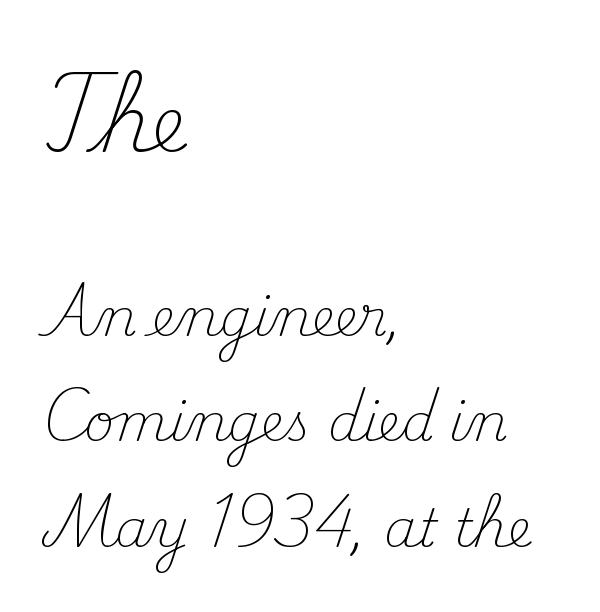
The image shows 78 px light serif type; set left-aligned, loose line spacing (2.03x), normal letter spacing, not underlined; the first (top) block is 1.5x larger; medium stroke contrast and a small x-height.
